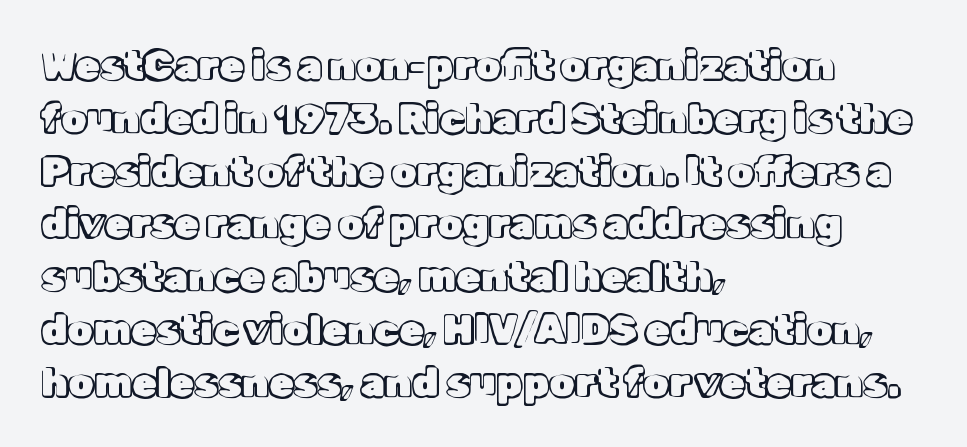
The space beneath each line is pristine and unruled. Regarding leading, the lines here are spaced in the standard way. Letter spacing: default. The letters stand upright; this is a roman face. Each line starts at the same left margin while the right side varies.
